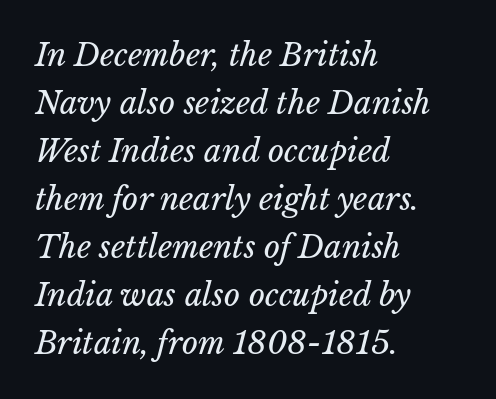
Typeset ragged right — the left edge is the straight one. The type is set solid horizontally, with unmodified tracking. Rows of type keep a routine distance in the vertical direction. Only glyphs here, with clear space below each row. The font sits on the lighter half of the weight spectrum, regular included. Here the designer chose a conventional face with non-uniform glyph widths.
